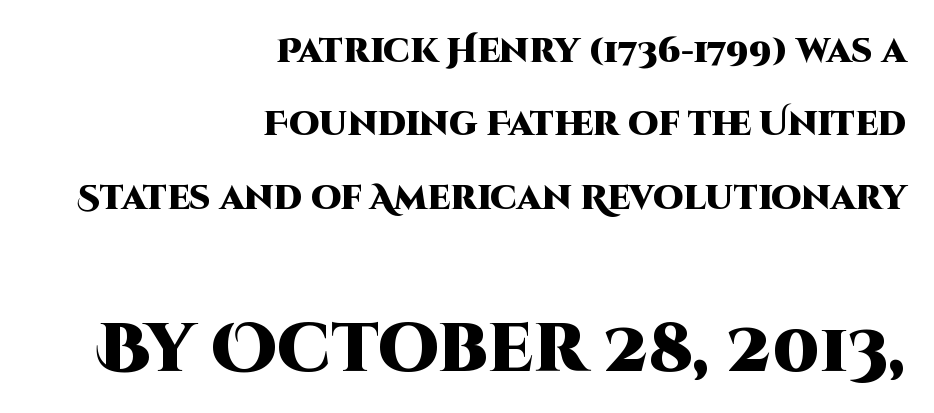
In terms of weight, the rendering is a true, heavy bold. Visually, the bottom section dominates because its glyphs are scaled up. The strip under each line holds only bare page. These lines stack with their right ends in a neat column. If you drew a line through each stem, it would be perfectly vertical. In terms of leading, this rendering errs on the spacious side.
